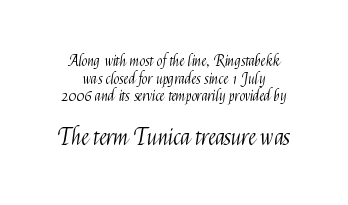
{"bold": "no", "underline": "no", "line_spacing_ratio": 1.18, "letter_spacing": "normal", "letter_spacing_em": 0.0, "larger_block": "second", "size_ratio": 1.53, "glyph_px": 23}
